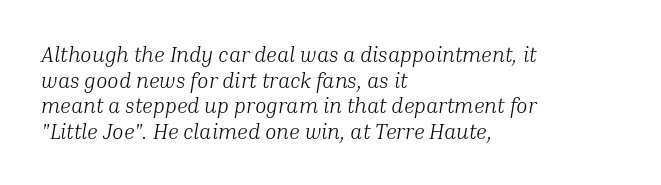
The image shows 21 px text type, italic (leaning right); set left-aligned, line spacing 1.22x, normal letter spacing, not underlined.
